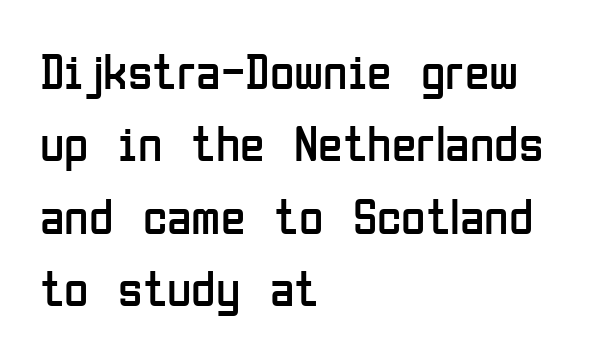
A classic flush-left, rag-right setting is used for this passage. Does the type have serifs? No, each stem ends abruptly. Unbolded letterforms with no extra heft. Short note: letters normally spaced. Students, observe: this is what conventionally led text looks like.
